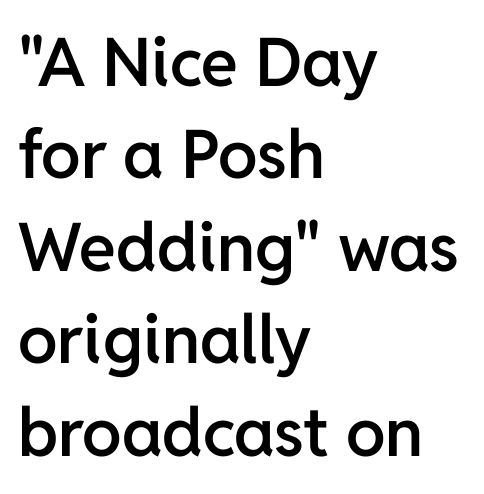
Q: Is the text bold? A: Semi-bold.
Q: Is the text italic (slanted)? A: No, it is upright.
Q: Is the typeface a serif or a sans-serif typeface? A: Sans-serif.
Q: Is the text underlined? A: No.
Q: How is the paragraph aligned? A: Left-aligned.
Q: Is the spacing between letters normal or unusually wide? A: Normal.
Q: Is the spacing between lines tight, normal or loose? A: Normal.
Q: Width (condensed, normal, or wide)? A: Normal.
Q: Stroke contrast? A: Low.
Q: x-height? A: Medium.
Q: Monospaced? A: No.
